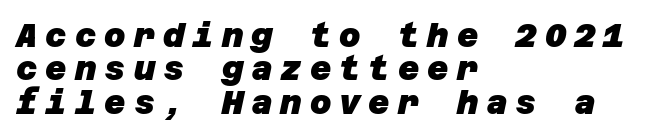
Q: Is the text bold? A: Yes.
Q: Is the typeface a serif or a sans-serif typeface? A: Sans-serif.
Q: Is the text underlined? A: No.
Q: How is the paragraph aligned? A: Left-aligned.
Q: Is the spacing between letters normal or unusually wide? A: Unusually wide.
Q: Is the spacing between lines tight, normal or loose? A: Tight.
Q: Width (condensed, normal, or wide)? A: Normal.
Q: Stroke contrast? A: Low.
Q: x-height? A: Large.
